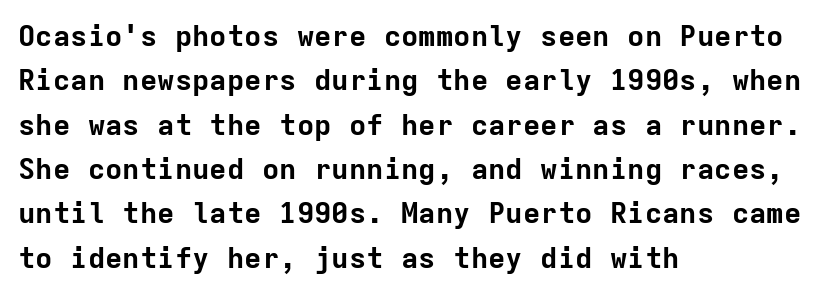
The gap between lines stays unmarked. Caption: standard tracking, unaltered. Line starts are locked; line ends wander. Do the characters align in a grid? Yes, the font is monospaced. Look at the bottom of the vertical strokes: they stop flat, with no serifs.
